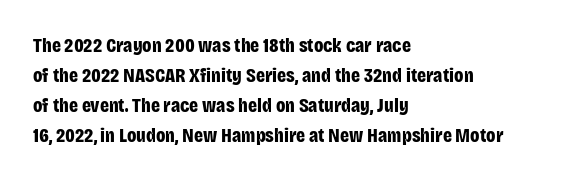
{"italic": "no", "bold": "yes", "underline": "no", "align": "left", "line_spacing": "normal", "line_spacing_ratio": 1.5, "letter_spacing": "normal", "letter_spacing_em": 0.0, "glyph_px": 20}
